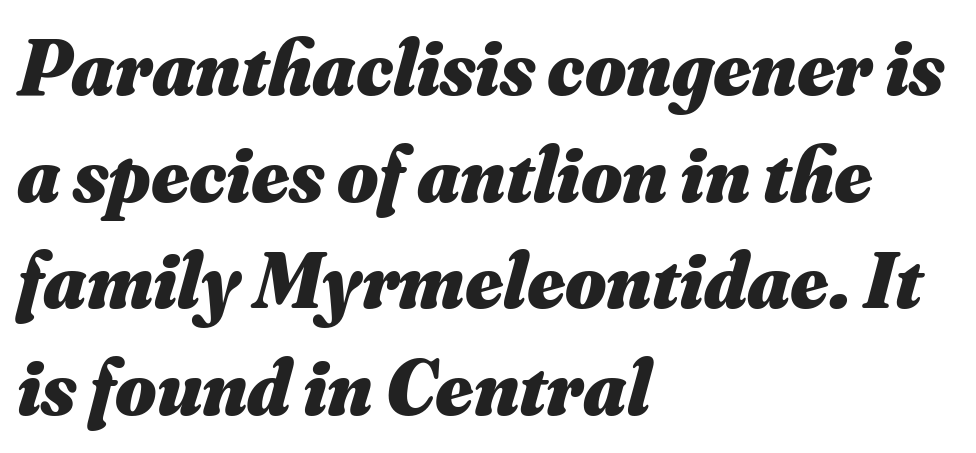
How would I describe the line gaps? Plain and ordinary. Character widths vary here, with narrow letters taking less room than wide ones. Quick note: underline off. An italicized treatment has been applied to the whole sample.
